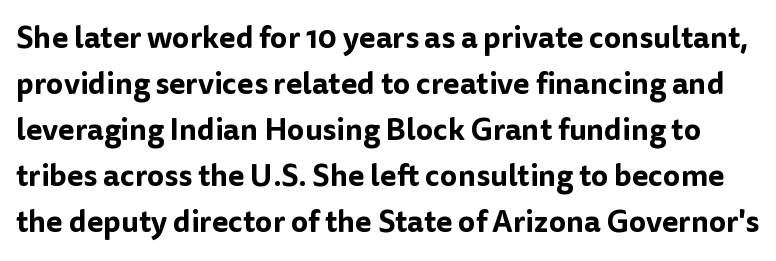
{"serif": "no", "italic": "no", "width": "normal", "stroke_contrast": "low", "x_height": "medium", "monospaced": "no", "underline": "no", "line_spacing": "normal", "line_spacing_ratio": 1.53, "letter_spacing": "normal", "letter_spacing_em": 0.0, "glyph_px": 30}
